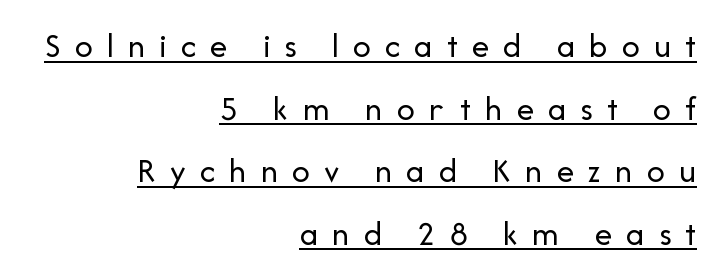
Q: Is the text bold? A: No.
Q: Is the text italic (slanted)? A: No, it is upright.
Q: Is the typeface a serif or a sans-serif typeface? A: Sans-serif.
Q: Is the text underlined? A: Yes.
Q: How is the paragraph aligned? A: Right-aligned.
Q: Is the spacing between letters normal or unusually wide? A: Unusually wide.
Q: Width (condensed, normal, or wide)? A: Normal.
Q: Stroke contrast? A: Low.
Q: x-height? A: Medium.
Q: Monospaced? A: No.
